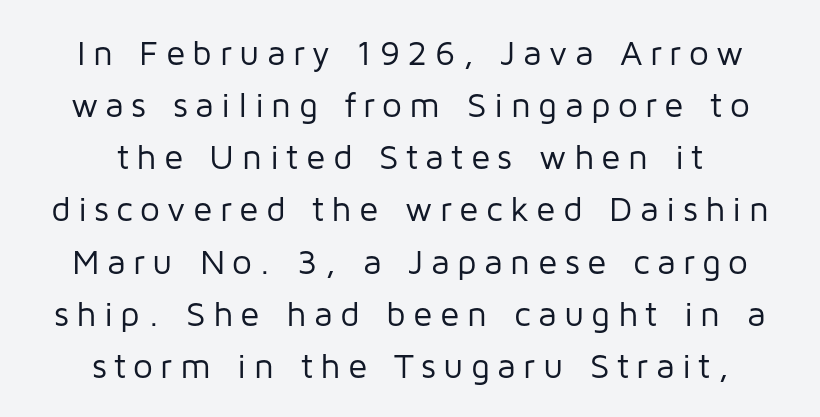
The image shows 35 px regular-weight sans-serif type, upright; set centered, normal line spacing (1.49x), unusually wide letter spacing (+0.21 em), not underlined; low stroke contrast and a medium x-height.
